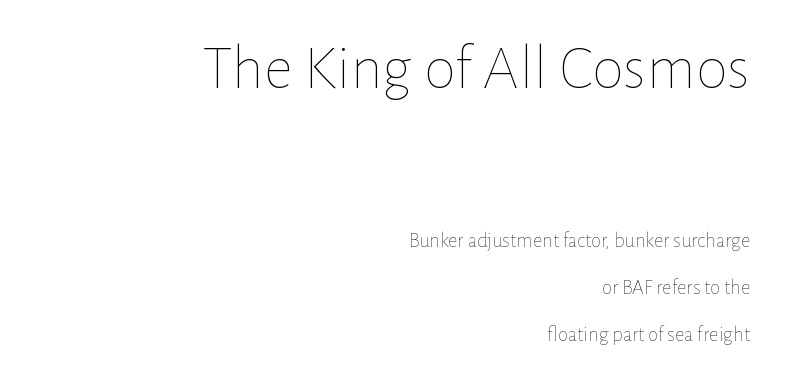
{"italic": "no", "bold": "no", "weight": "thin", "width": "normal", "stroke_contrast": "low", "x_height": "medium", "monospaced": "no", "underline": "no", "align": "right", "line_spacing": "loose", "line_spacing_ratio": 2.23, "letter_spacing": "normal", "letter_spacing_em": 0.0, "larger_block": "first", "size_ratio": 3.05, "glyph_px": 64}
